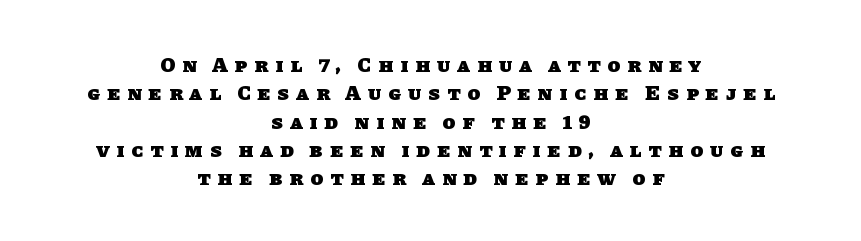
{"bold": "yes", "underline": "no", "align": "center", "line_spacing": "normal", "line_spacing_ratio": 1.35, "letter_spacing": "wide", "letter_spacing_em": 0.34, "glyph_px": 21}
